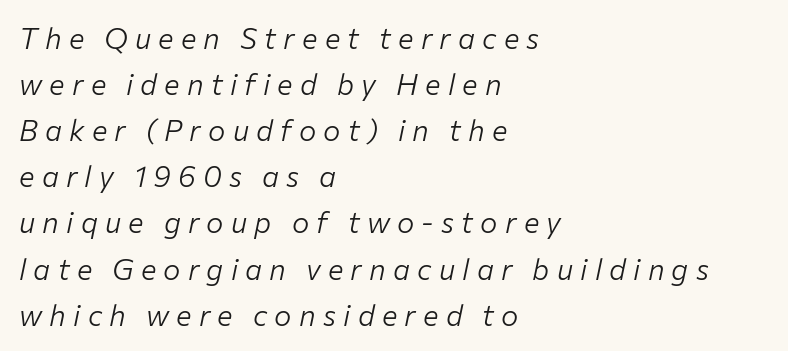
Interline gaps are of average width in this sample. Is this a fixed-width face? No — the glyphs have proportional, varying widths. This rendering uses left alignment, leaving the right contour irregular. Ink coverage per letter is moderate at most. The rendering applies a slant to the glyphs.
